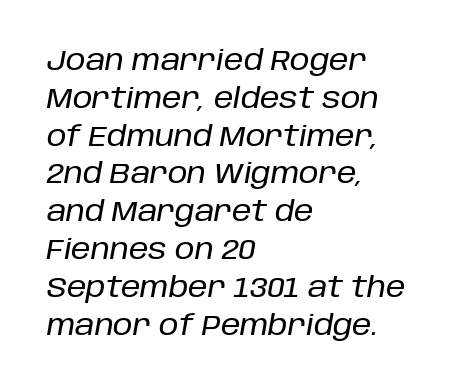
Each letter keeps its own natural width here, so spacing adapts to shape. The passage is arranged the way most books set body copy — flush left. Observe the lean: these are italic letterforms. Horizontal bands of white between lines are of average thickness. Check the space under the baseline: it is left empty. Tracking value appears to be zero — textbook default spacing.
